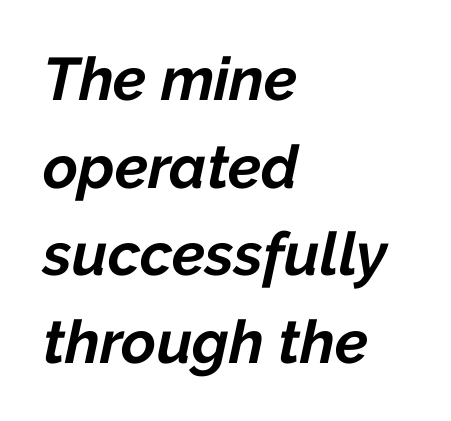
Q: Is the text bold? A: Yes.
Q: Is the text italic (slanted)? A: Yes, it leans right by about 12 degrees.
Q: Is the text underlined? A: No.
Q: How is the paragraph aligned? A: Left-aligned.
Q: Is the spacing between letters normal or unusually wide? A: Normal.
Q: Is the spacing between lines tight, normal or loose? A: Normal.
Q: Width (condensed, normal, or wide)? A: Normal.
Q: Stroke contrast? A: Low.
Q: x-height? A: Medium.
Q: Monospaced? A: No.
